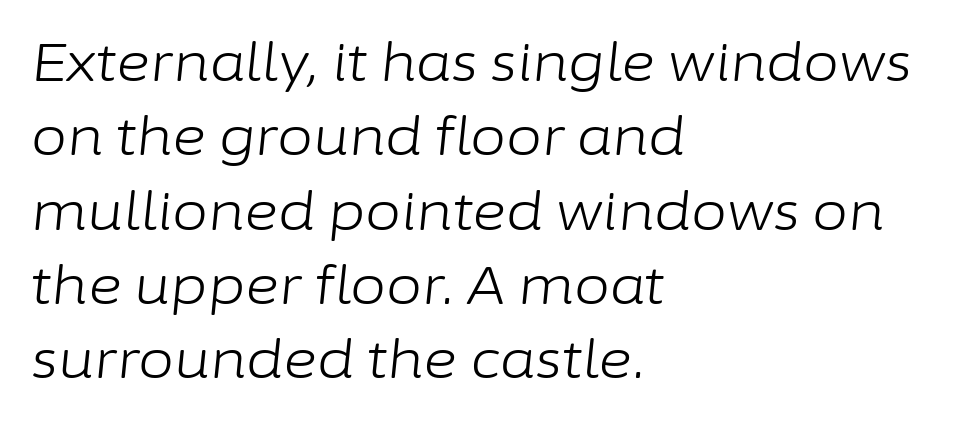
The image shows 52 px light type, italic (leaning right); set left-aligned, normal line spacing (1.43x), normal letter spacing, not underlined; low stroke contrast and a medium x-height.
